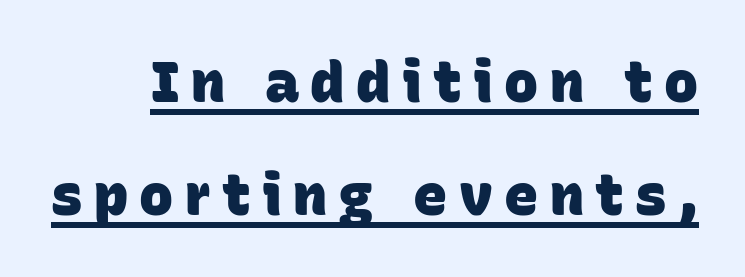
Q: Is the text bold? A: Yes.
Q: Is the typeface a serif or a sans-serif typeface? A: Sans-serif.
Q: Is the text underlined? A: Yes.
Q: Is the spacing between letters normal or unusually wide? A: Unusually wide.
Q: Is the spacing between lines tight, normal or loose? A: Loose.
Q: Width (condensed, normal, or wide)? A: Normal.
Q: Stroke contrast? A: Low.
Q: x-height? A: Large.
Q: Monospaced? A: No.
